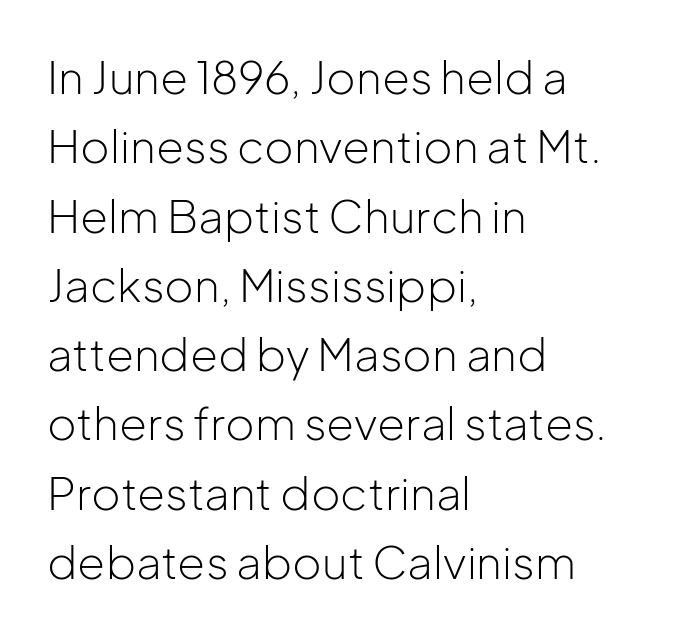
Q: Is the text bold? A: No.
Q: Is the text italic (slanted)? A: No, it is upright.
Q: Is the typeface a serif or a sans-serif typeface? A: Sans-serif.
Q: Is the text underlined? A: No.
Q: How is the paragraph aligned? A: Left-aligned.
Q: Is the spacing between letters normal or unusually wide? A: Normal.
Q: Is the spacing between lines tight, normal or loose? A: Normal.
Q: Width (condensed, normal, or wide)? A: Normal.
Q: Stroke contrast? A: Low.
Q: x-height? A: Medium.
Q: Monospaced? A: No.
